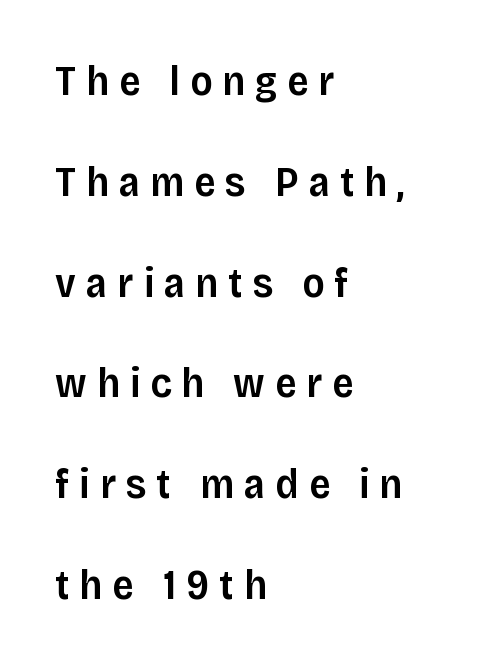
Q: Is the text bold? A: Semi-bold.
Q: Is the text italic (slanted)? A: No, it is upright.
Q: Is the typeface a serif or a sans-serif typeface? A: Sans-serif.
Q: Is the text underlined? A: No.
Q: How is the paragraph aligned? A: Left-aligned.
Q: Is the spacing between letters normal or unusually wide? A: Unusually wide.
Q: Is the spacing between lines tight, normal or loose? A: Loose.
Q: Width (condensed, normal, or wide)? A: Normal.
Q: Stroke contrast? A: Low.
Q: x-height? A: Large.
Q: Monospaced? A: No.
